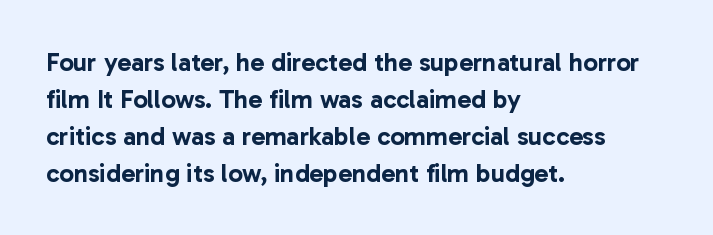
The image shows 26 px text type, upright; set left-aligned, normal line spacing (1.42x), normal letter spacing, not underlined.
